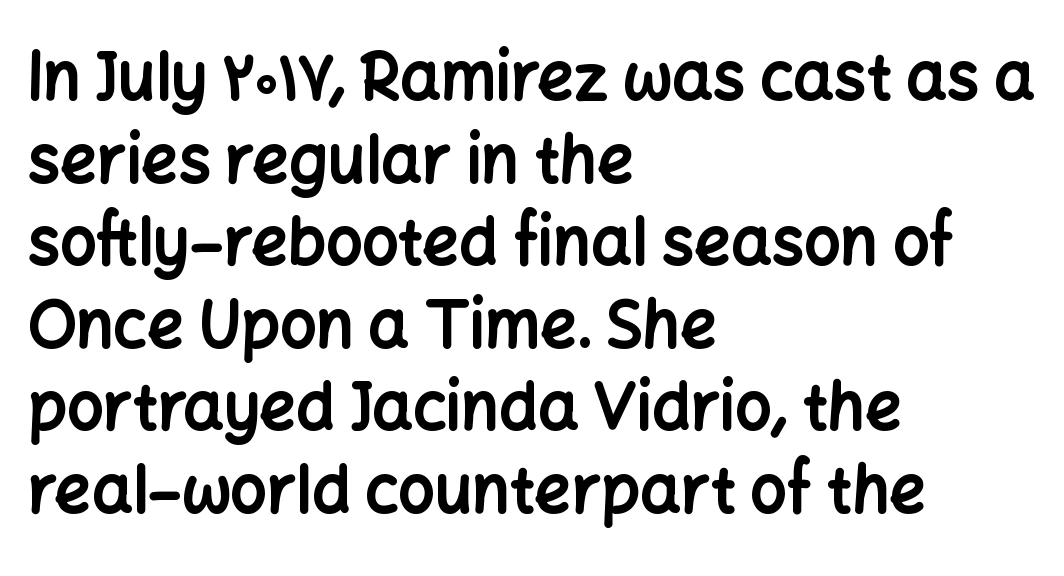
Q: Is the text bold? A: Yes.
Q: Is the text italic (slanted)? A: No, it is upright.
Q: Is the typeface a serif or a sans-serif typeface? A: Sans-serif.
Q: Is the text underlined? A: No.
Q: How is the paragraph aligned? A: Left-aligned.
Q: Is the spacing between letters normal or unusually wide? A: Normal.
Q: Is the spacing between lines tight, normal or loose? A: Normal.
Q: Width (condensed, normal, or wide)? A: Normal.
Q: Stroke contrast? A: Low.
Q: x-height? A: Medium.
Q: Monospaced? A: No.
